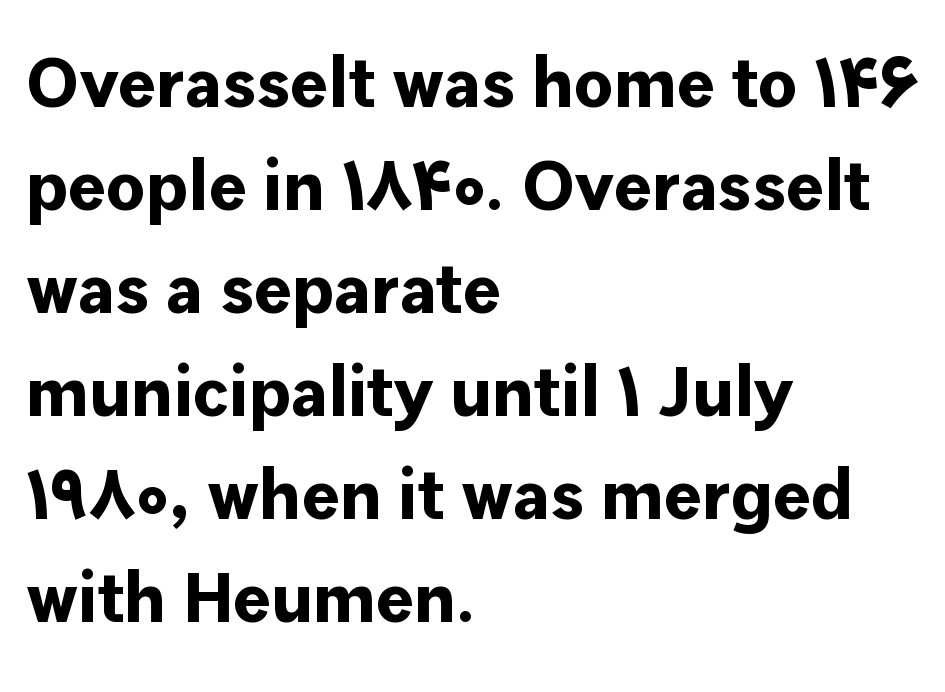
The face used here is proportionally spaced, like ordinary book or web type. The letterforms sit shoulder to shoulder at normal distance. The paragraph shown leans on its left margin. Designer's note — italics off, roman on. The space between consecutive lines is moderate. What weight is shown? A full bold with thick strokes.
